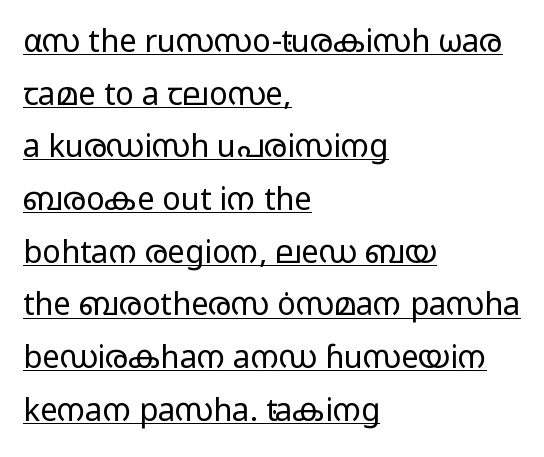
{"serif": "no", "italic": "no", "bold": "no", "weight": "regular", "width": "wide", "stroke_contrast": "low", "x_height": "medium", "monospaced": "no", "underline": "yes", "align": "left", "line_spacing": "normal", "line_spacing_ratio": 1.7, "letter_spacing": "normal", "letter_spacing_em": 0.0, "glyph_px": 31}
